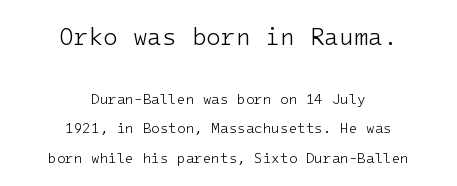
{"italic": "no", "bold": "no", "underline": "no", "align": "center", "line_spacing": "loose", "line_spacing_ratio": 2.11, "letter_spacing": "normal", "letter_spacing_em": 0.0, "larger_block": "first", "size_ratio": 1.71, "glyph_px": 24}
